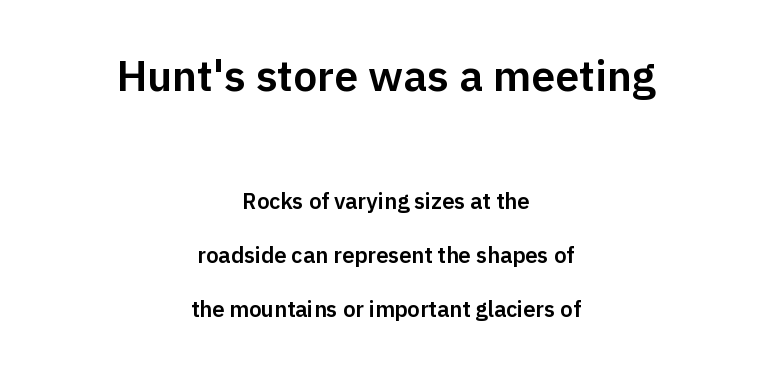
{"serif": "no", "italic": "no", "width": "normal", "stroke_contrast": "low", "x_height": "medium", "monospaced": "no", "underline": "no", "align": "center", "line_spacing": "loose", "line_spacing_ratio": 2.46, "letter_spacing": "normal", "letter_spacing_em": 0.0, "larger_block": "first", "size_ratio": 1.95, "glyph_px": 43}
